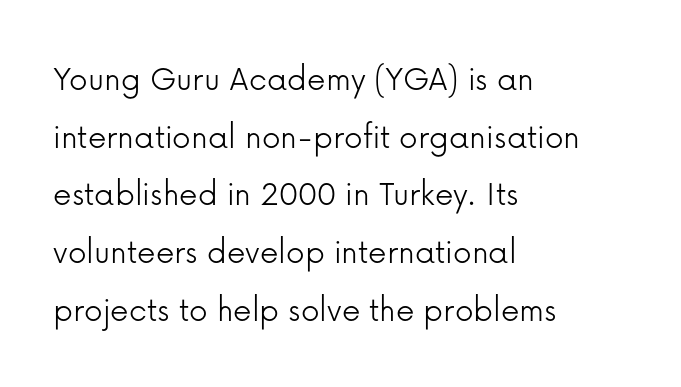
The image shows 37 px light sans-serif type, upright; set left-aligned, normal line spacing (1.56x), normal letter spacing, not underlined; low stroke contrast and a medium x-height.
